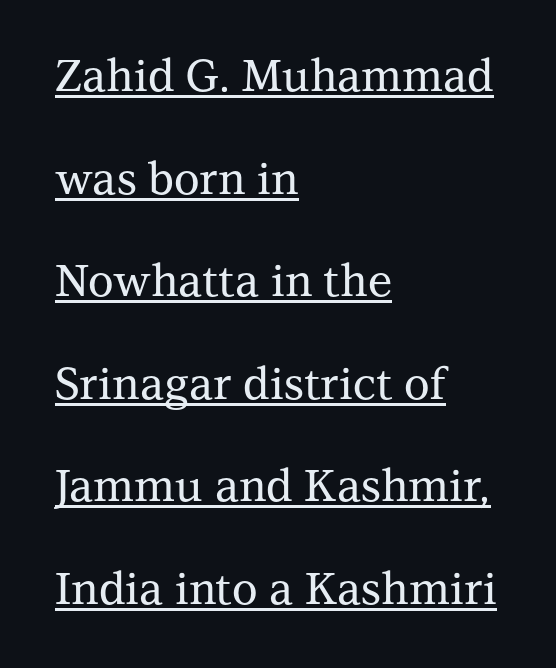
The image shows 44 px serif type, upright; set left-aligned, loose line spacing (2.33x), normal letter spacing, underlined; medium stroke contrast and a medium x-height.
